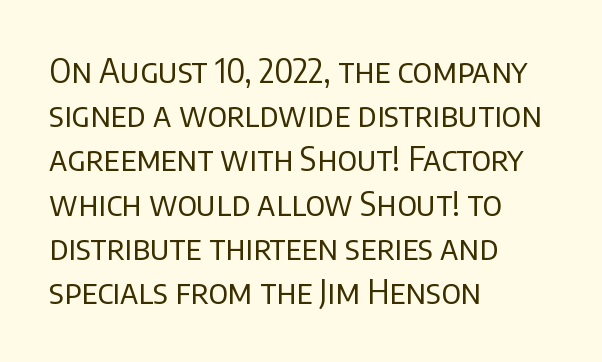
{"serif": "no", "italic": "no", "bold": "no", "weight": "regular", "width": "normal", "stroke_contrast": "low", "x_height": "large", "monospaced": "no", "underline": "no", "align": "left", "line_spacing": "normal", "line_spacing_ratio": 1.34, "letter_spacing": "normal", "letter_spacing_em": 0.0, "glyph_px": 33}
